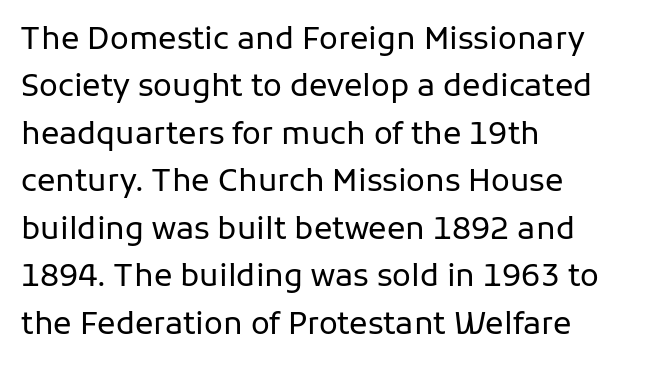
Q: Is the text bold? A: No.
Q: Is the text italic (slanted)? A: No, it is upright.
Q: Is the typeface a serif or a sans-serif typeface? A: Sans-serif.
Q: Is the text underlined? A: No.
Q: How is the paragraph aligned? A: Left-aligned.
Q: Is the spacing between letters normal or unusually wide? A: Normal.
Q: Is the spacing between lines tight, normal or loose? A: Normal.
Q: Width (condensed, normal, or wide)? A: Normal.
Q: Stroke contrast? A: Low.
Q: x-height? A: Medium.
Q: Monospaced? A: No.
